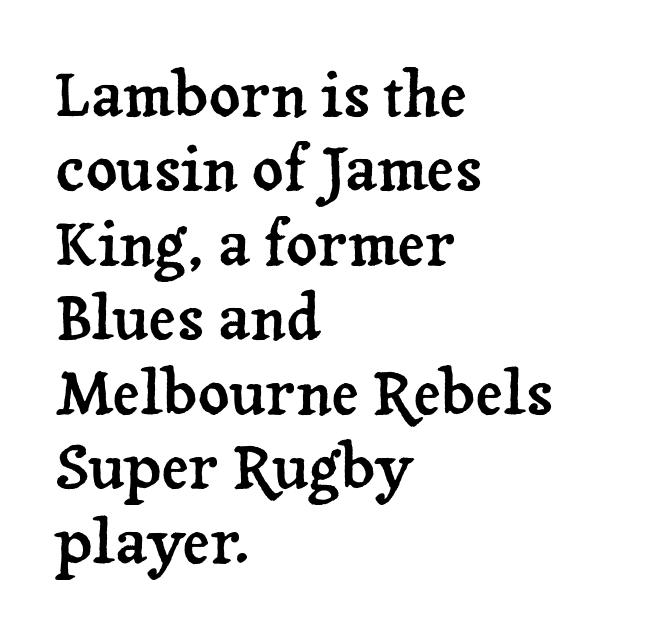
Q: Is the text italic (slanted)? A: No, it is upright.
Q: Is the typeface a serif or a sans-serif typeface? A: Serif.
Q: Is the text underlined? A: No.
Q: How is the paragraph aligned? A: Left-aligned.
Q: Is the spacing between letters normal or unusually wide? A: Normal.
Q: Width (condensed, normal, or wide)? A: Normal.
Q: Stroke contrast? A: Low.
Q: x-height? A: Medium.
Q: Monospaced? A: No.
